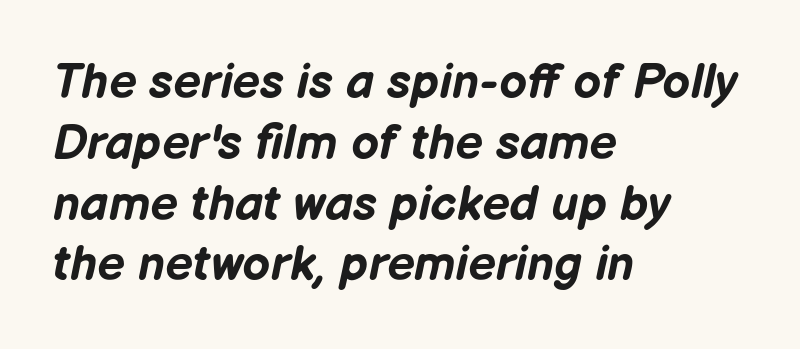
The image shows 49 px bold type, italic (leaning right); set left-aligned, line spacing 1.24x, normal letter spacing, not underlined; low stroke contrast and a medium x-height.
